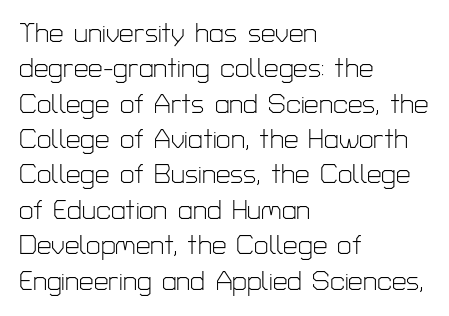
Q: Is the text bold? A: No.
Q: Is the text italic (slanted)? A: No, it is upright.
Q: Is the text underlined? A: No.
Q: How is the paragraph aligned? A: Left-aligned.
Q: Is the spacing between letters normal or unusually wide? A: Normal.
Q: Is the spacing between lines tight, normal or loose? A: Normal.
